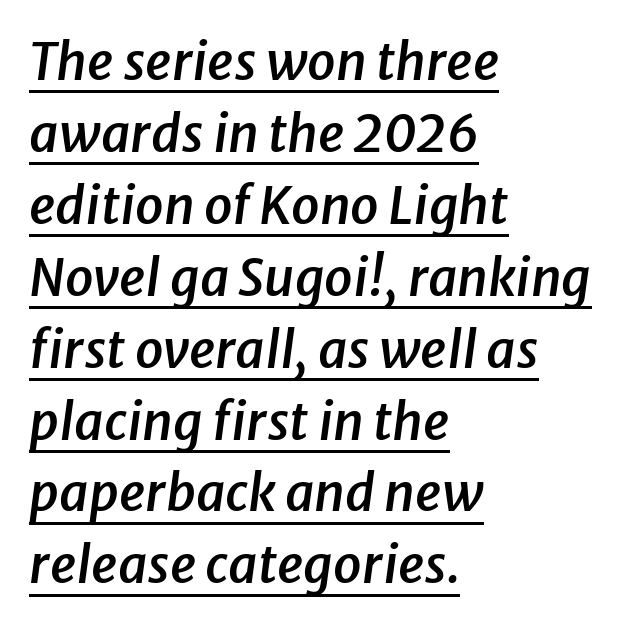
{"italic": "yes", "lean": "right", "slant_degrees": 8, "bold": "semi", "weight": "semibold", "width": "normal", "stroke_contrast": "low", "x_height": "medium", "monospaced": "no", "underline": "yes", "align": "left", "line_spacing": "normal", "line_spacing_ratio": 1.41, "letter_spacing": "normal", "letter_spacing_em": 0.0, "glyph_px": 51}
